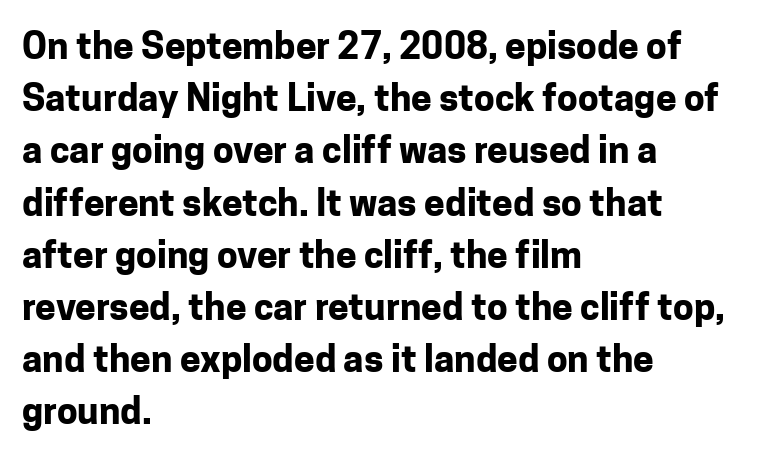
{"serif": "no", "italic": "no", "bold": "yes", "weight": "bold", "width": "normal", "stroke_contrast": "low", "x_height": "medium", "monospaced": "no", "underline": "no", "align": "left", "line_spacing": "normal", "line_spacing_ratio": 1.41, "letter_spacing": "normal", "letter_spacing_em": 0.0, "glyph_px": 37}
